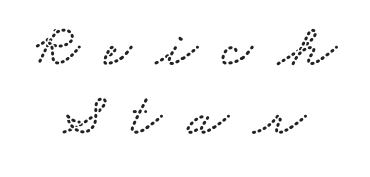
Students, observe: this is what under-led, compact text looks like. Font category for this specimen: serif. The whitespace from short lines is split evenly between both sides. Only glyphs here, with clear space below each row.
